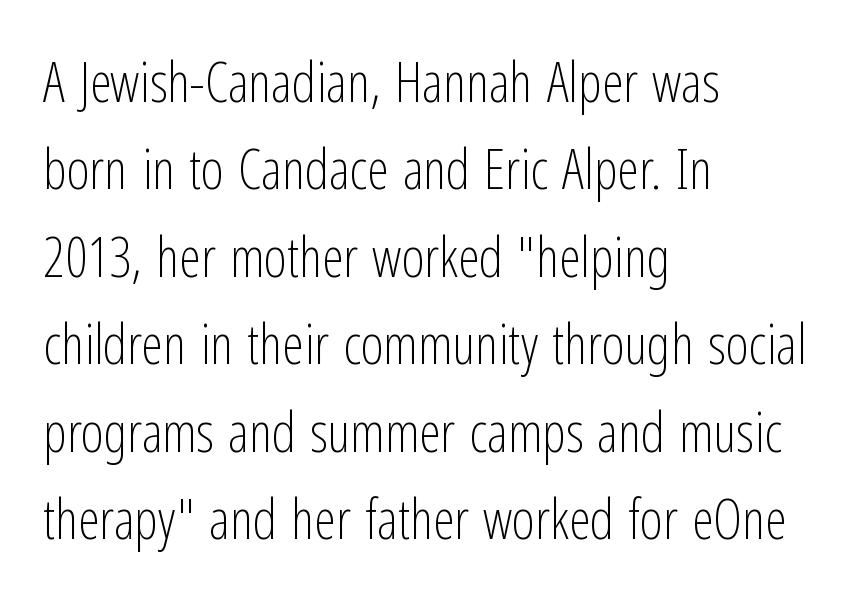
The image shows 55 px light, condensed sans-serif type, upright; set left-aligned, normal line spacing (1.59x), normal letter spacing, not underlined; low stroke contrast and a medium x-height.
